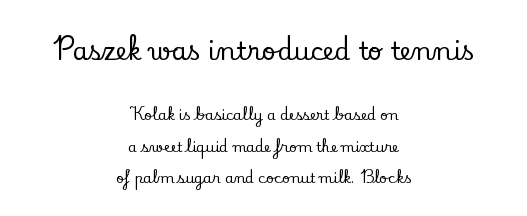
The image shows 25 px text type, upright; set centered, loose line spacing (2.25x), normal letter spacing, not underlined; the first (top) block is 1.79x larger.
